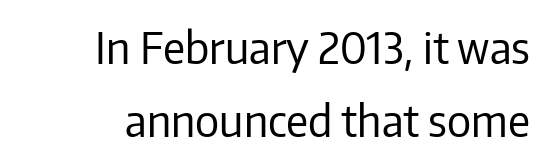
The space beneath each line is pristine and unruled. A typesetter would call this proportional, since set widths differ per character. Whoever set this chose a conventional vertical rhythm. The rendering keeps characters at their native spacing. Stem width sits at or under what a default text font uses. Does the type have serifs? No, each stem ends abruptly.
